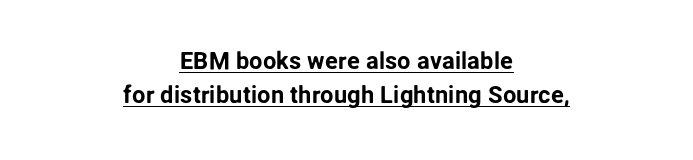
The paragraph shown floats in the horizontal middle. This is underlined copy, the kind a proofreader might mark for attention. Regarding leading, the lines here are spaced in the standard way. The font's upright variant was chosen for this text. Tracking here is standard; glyphs follow each other at the usual distance.
